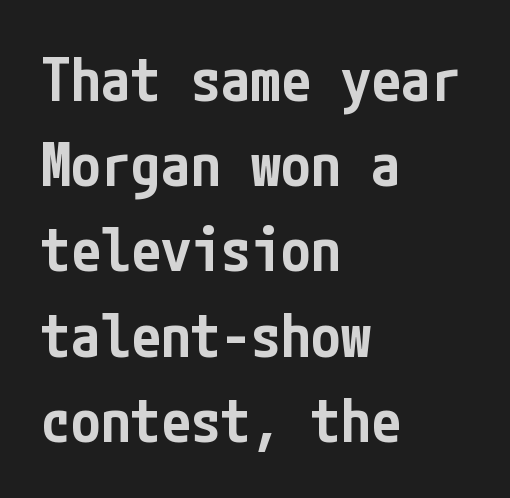
Q: Is the text bold? A: Semi-bold.
Q: Is the text italic (slanted)? A: No, it is upright.
Q: Is the typeface a serif or a sans-serif typeface? A: Sans-serif.
Q: Is the text underlined? A: No.
Q: How is the paragraph aligned? A: Left-aligned.
Q: Is the spacing between letters normal or unusually wide? A: Normal.
Q: Is the spacing between lines tight, normal or loose? A: Normal.
Q: Width (condensed, normal, or wide)? A: Condensed.
Q: Stroke contrast? A: Low.
Q: x-height? A: Medium.
